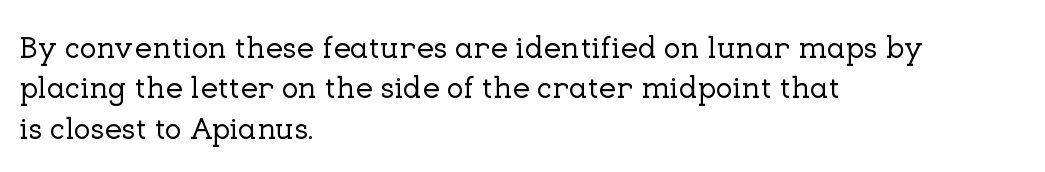
{"serif": "yes", "italic": "no", "width": "normal", "stroke_contrast": "low", "x_height": "medium", "monospaced": "no", "underline": "no", "align": "left", "line_spacing": "normal", "line_spacing_ratio": 1.3, "letter_spacing": "normal", "letter_spacing_em": 0.0, "glyph_px": 31}
